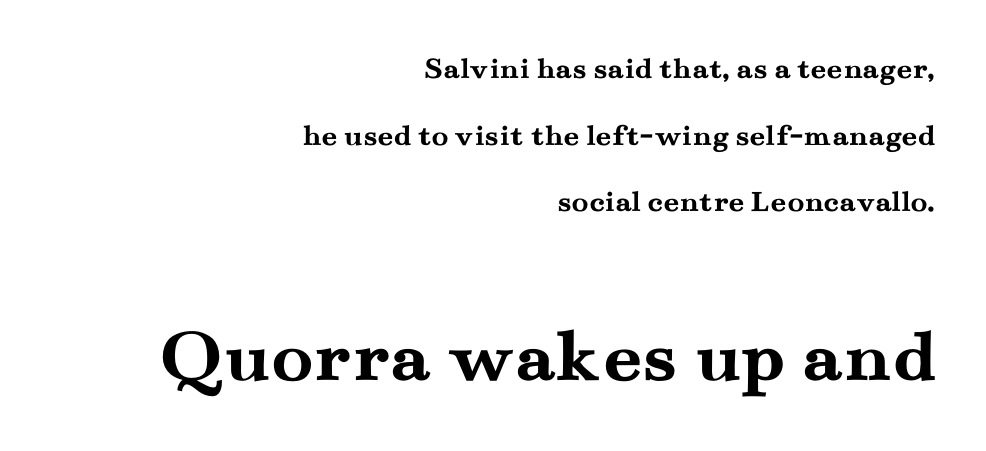
You can tell it's not italic because the verticals are truly vertical. The face used here is proportionally spaced, like ordinary book or web type. I'd describe the lettering as bold — thick and assertive. This sample trades compactness for vertical openness between lines. Letterform terminals end in serifs throughout the passage. These lines keep a tight, regular rhythm from letter to letter.
